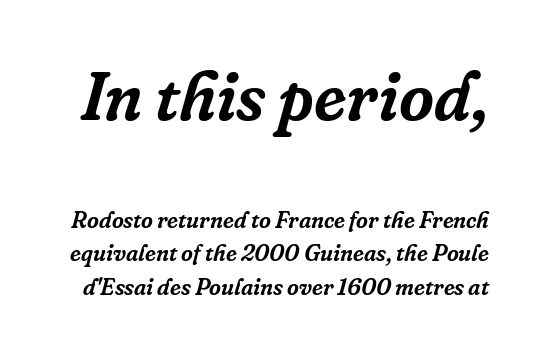
{"serif": "yes", "italic": "yes", "lean": "right", "slant_degrees": 16, "width": "normal", "stroke_contrast": "low", "x_height": "medium", "monospaced": "no", "underline": "no", "line_spacing": "normal", "line_spacing_ratio": 1.44, "letter_spacing": "normal", "letter_spacing_em": 0.0, "larger_block": "first", "size_ratio": 2.96, "glyph_px": 68}
